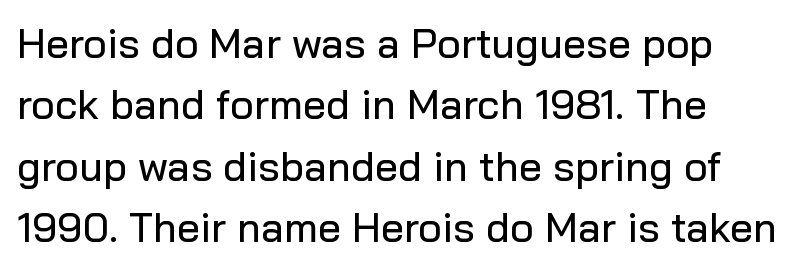
{"serif": "no", "italic": "no", "width": "normal", "stroke_contrast": "low", "x_height": "medium", "monospaced": "no", "underline": "no", "line_spacing": "normal", "line_spacing_ratio": 1.5, "letter_spacing": "normal", "letter_spacing_em": 0.0, "glyph_px": 41}
